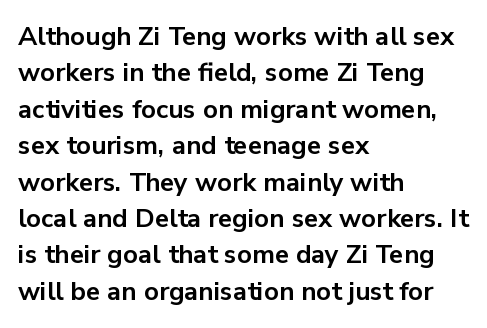
{"italic": "no", "bold": "yes", "underline": "no", "align": "left", "line_spacing": "normal", "line_spacing_ratio": 1.4, "letter_spacing": "normal", "letter_spacing_em": 0.0, "glyph_px": 26}
